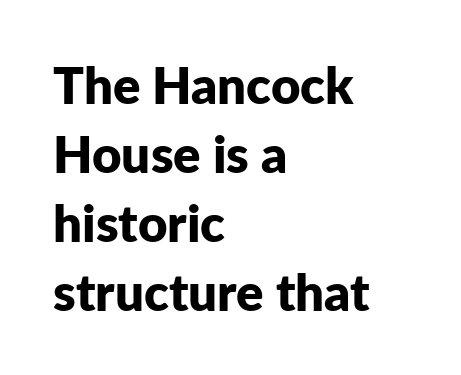
Tracking here is standard; glyphs follow each other at the usual distance. Typographically, this falls in the sans-serif category. In CSS terms this would be text-align: left. A typesetter would call this leading conventional body-copy spacing. Is there any slant? The stems are plumb. Note the varied advance widths — an 'i' is clearly narrower than an 'm'.
